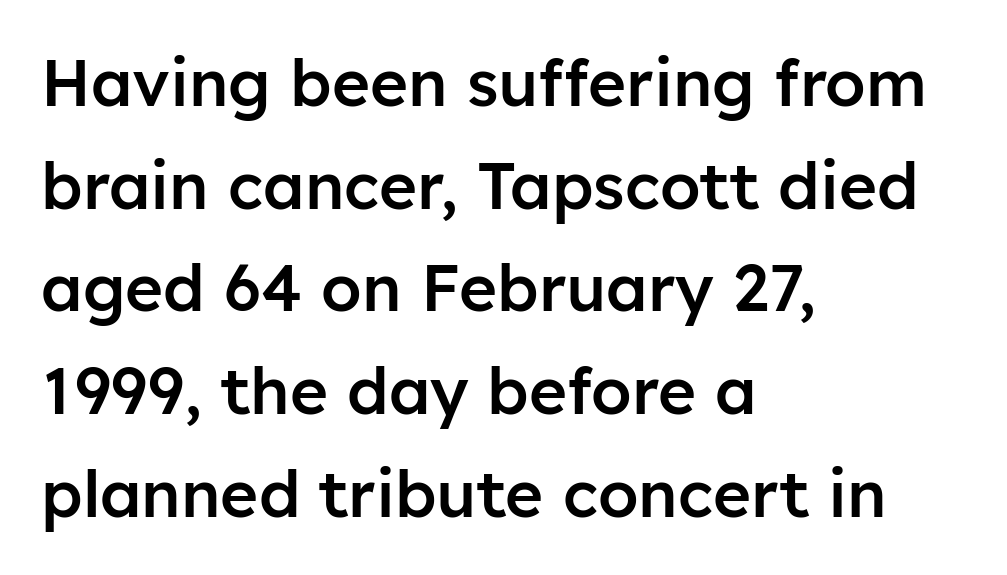
{"serif": "no", "italic": "no", "bold": "semi", "weight": "semibold", "width": "normal", "stroke_contrast": "low", "x_height": "medium", "monospaced": "no", "underline": "no", "align": "left", "line_spacing": "normal", "line_spacing_ratio": 1.58, "letter_spacing": "normal", "letter_spacing_em": 0.0, "glyph_px": 65}
